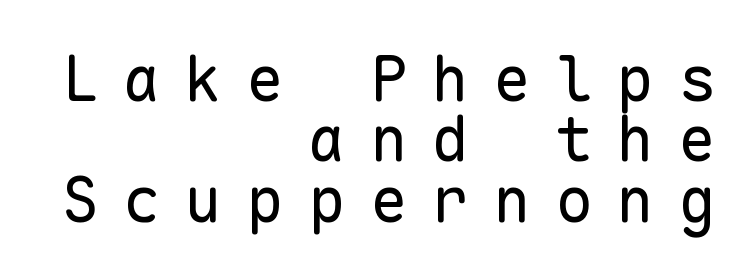
Q: Is the text bold? A: No.
Q: Is the text italic (slanted)? A: No, it is upright.
Q: Is the typeface a serif or a sans-serif typeface? A: Sans-serif.
Q: Is the text underlined? A: No.
Q: How is the paragraph aligned? A: Right-aligned.
Q: Is the spacing between letters normal or unusually wide? A: Unusually wide.
Q: Is the spacing between lines tight, normal or loose? A: Tight.
Q: Width (condensed, normal, or wide)? A: Normal.
Q: Stroke contrast? A: Low.
Q: x-height? A: Medium.
Q: Monospaced? A: Yes.
